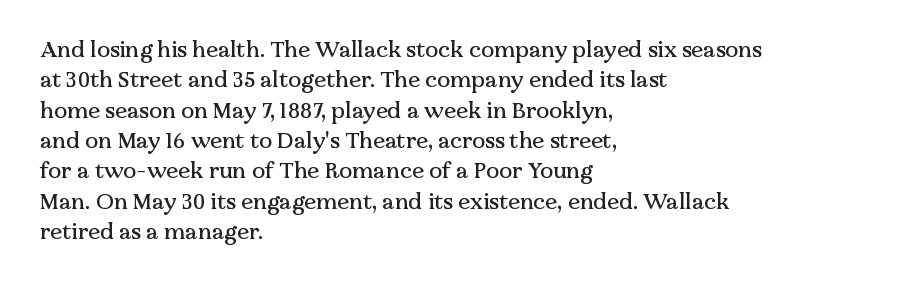
Q: Is the text italic (slanted)? A: No, it is upright.
Q: Is the text underlined? A: No.
Q: How is the paragraph aligned? A: Left-aligned.
Q: Is the spacing between letters normal or unusually wide? A: Normal.
Q: Is the spacing between lines tight, normal or loose? A: Normal.
